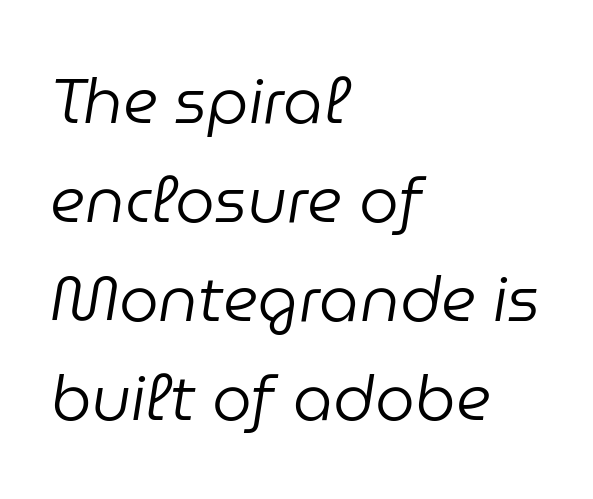
The image shows 63 px regular-weight type, italic (leaning right); set left-aligned, normal line spacing (1.57x), normal letter spacing, not underlined; low stroke contrast and a medium x-height.
